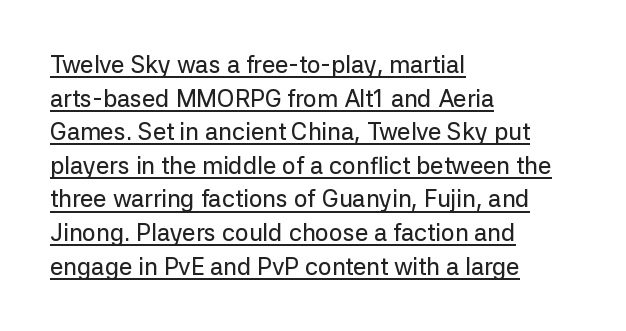
Q: Is the text italic (slanted)? A: No, it is upright.
Q: Is the text underlined? A: Yes.
Q: How is the paragraph aligned? A: Left-aligned.
Q: Is the spacing between letters normal or unusually wide? A: Normal.
Q: Is the spacing between lines tight, normal or loose? A: Normal.
